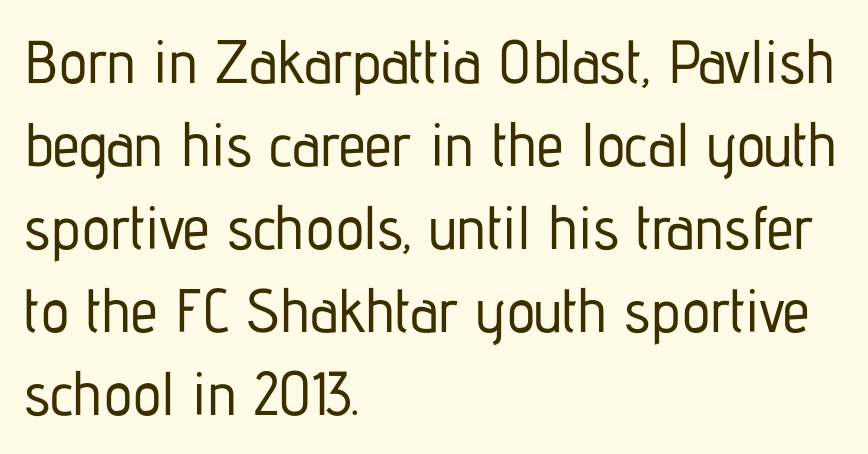
A bare baseline throughout the passage. Summary of vertical rhythm: regular, with standard interline spacing. What stands out about the letter spacing? Nothing — it is the standard amount. Reading down the block, your eye returns to a fixed left position each line. The face used here is proportionally spaced, like ordinary book or web type. Every stem runs plumb, perpendicular to the baseline.
